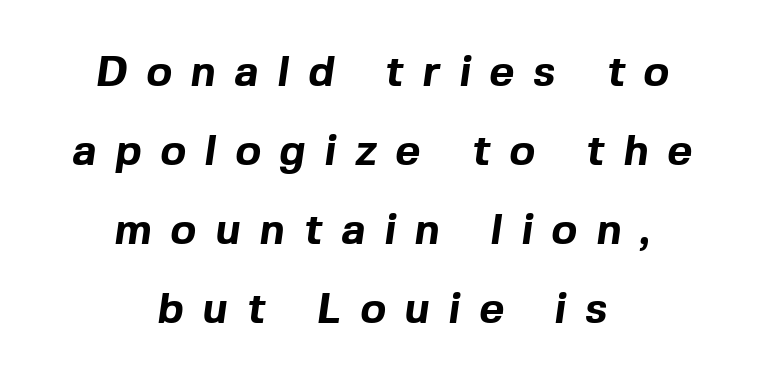
Q: Is the text bold? A: Yes.
Q: Is the typeface a serif or a sans-serif typeface? A: Sans-serif.
Q: Is the text underlined? A: No.
Q: How is the paragraph aligned? A: Centered.
Q: Is the spacing between letters normal or unusually wide? A: Unusually wide.
Q: Width (condensed, normal, or wide)? A: Normal.
Q: x-height? A: Medium.
Q: Monospaced? A: No.
